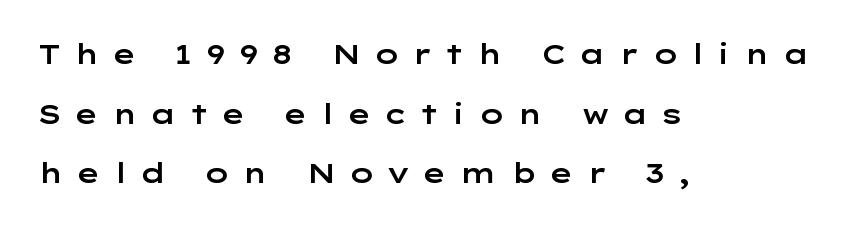
Q: Is the text italic (slanted)? A: No, it is upright.
Q: Is the text underlined? A: No.
Q: How is the paragraph aligned? A: Left-aligned.
Q: Is the spacing between letters normal or unusually wide? A: Unusually wide.
Q: Is the spacing between lines tight, normal or loose? A: Loose.
